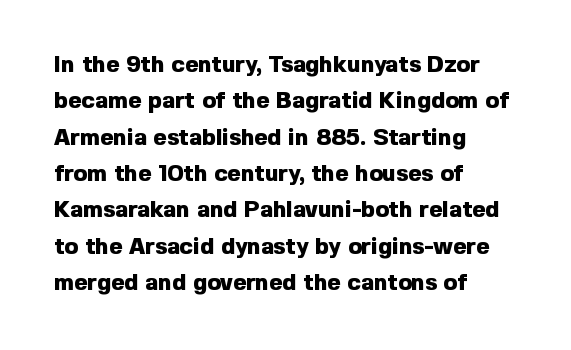
The image shows 23 px bold type, upright; set left-aligned, normal line spacing (1.58x), normal letter spacing, not underlined.
